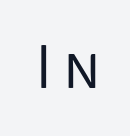
The image shows 62 px regular-weight sans-serif type, upright; set not underlined; low stroke contrast and a large x-height.
